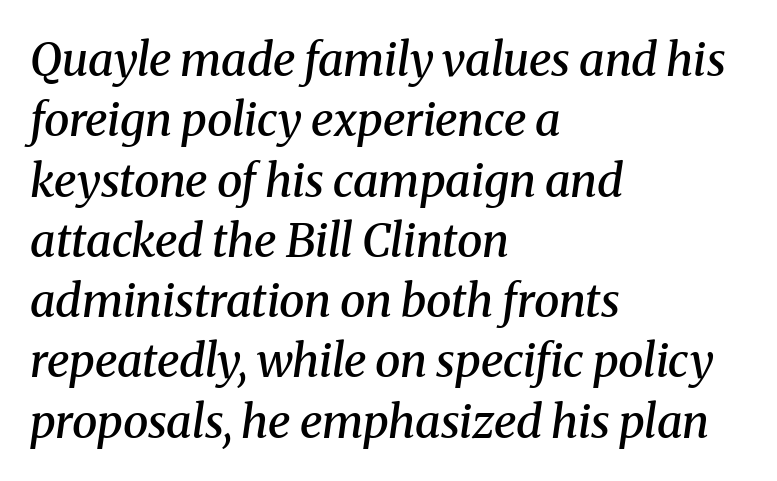
The image shows 46 px semibold serif type, italic (leaning right); set left-aligned, normal line spacing (1.31x), normal letter spacing, not underlined; medium stroke contrast and a medium x-height.
